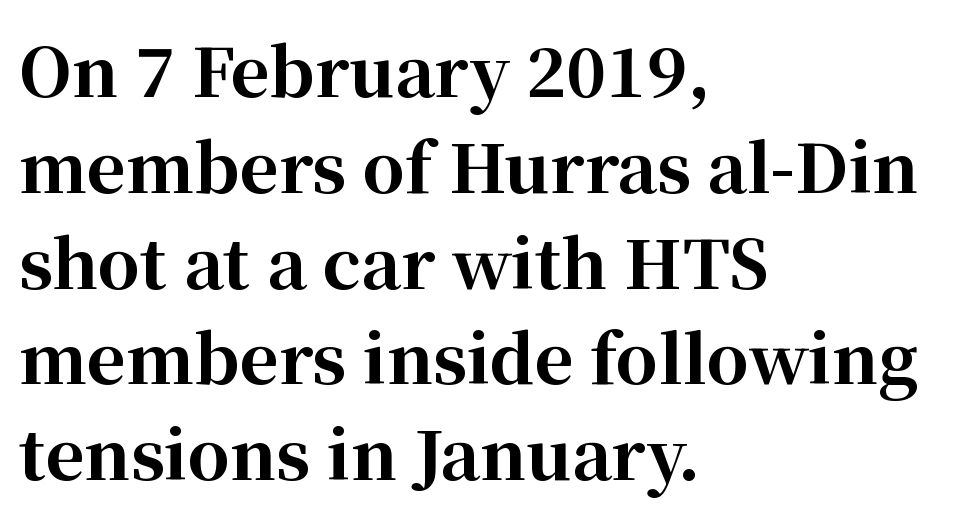
The image shows 67 px bold serif type, upright; set left-aligned, normal line spacing (1.43x), normal letter spacing, not underlined; high stroke contrast and a medium x-height.
